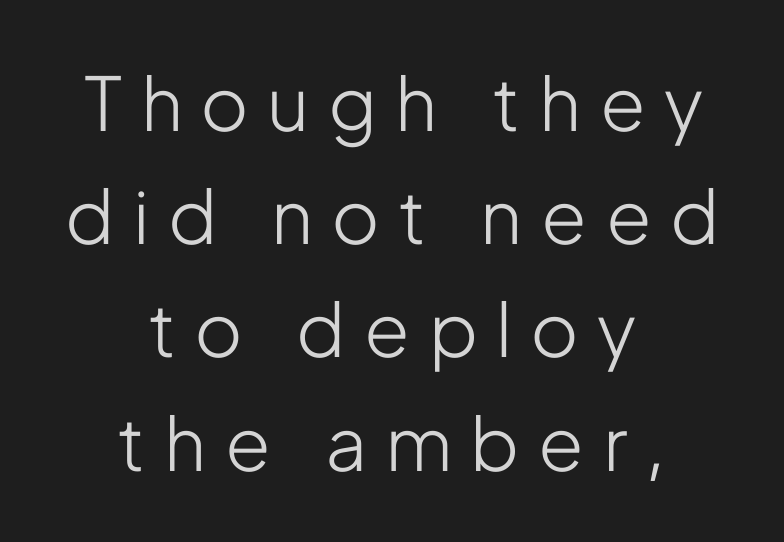
{"serif": "no", "italic": "no", "bold": "no", "weight": "light", "width": "condensed", "stroke_contrast": "low", "x_height": "medium", "monospaced": "no", "underline": "no", "align": "center", "line_spacing": "normal", "line_spacing_ratio": 1.53, "letter_spacing": "wide", "letter_spacing_em": 0.28, "glyph_px": 74}
